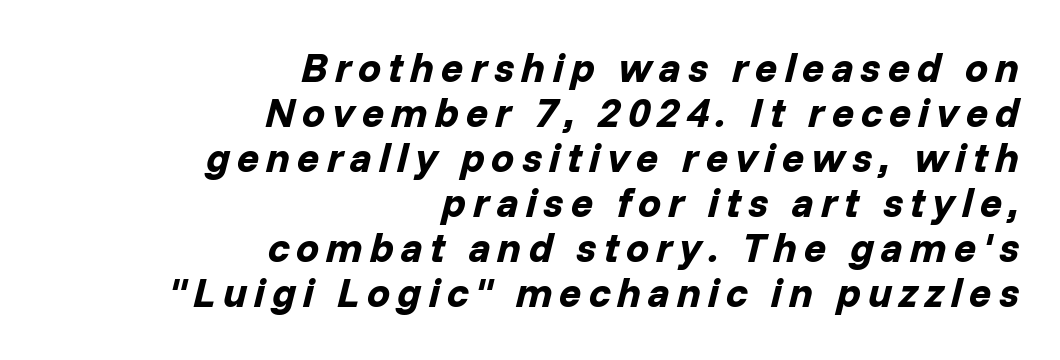
Q: Is the text bold? A: Yes.
Q: Is the text italic (slanted)? A: Yes, it leans right by about 14 degrees.
Q: Is the text underlined? A: No.
Q: How is the paragraph aligned? A: Right-aligned.
Q: Is the spacing between lines tight, normal or loose? A: Tight.
Q: Width (condensed, normal, or wide)? A: Normal.
Q: Stroke contrast? A: Low.
Q: x-height? A: Medium.
Q: Monospaced? A: No.
